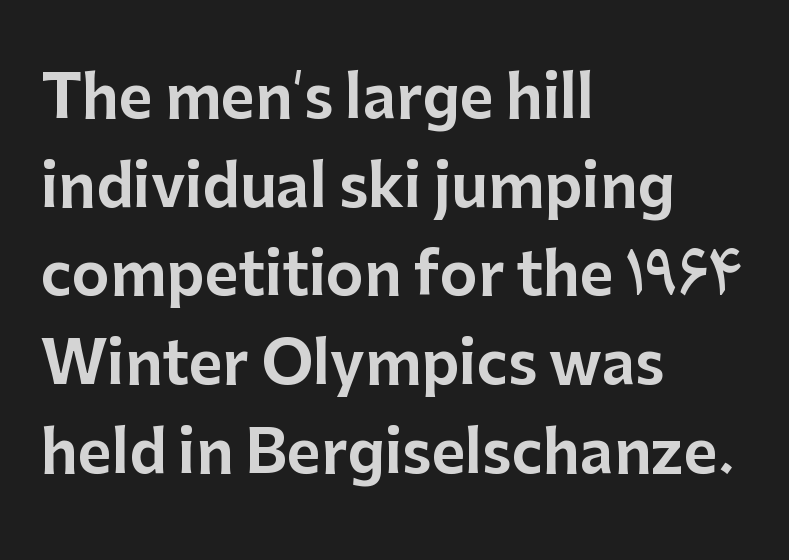
{"serif": "no", "italic": "no", "width": "normal", "stroke_contrast": "low", "x_height": "medium", "monospaced": "no", "underline": "no", "align": "left", "line_spacing": "normal", "line_spacing_ratio": 1.53, "letter_spacing": "normal", "letter_spacing_em": 0.0, "glyph_px": 58}
